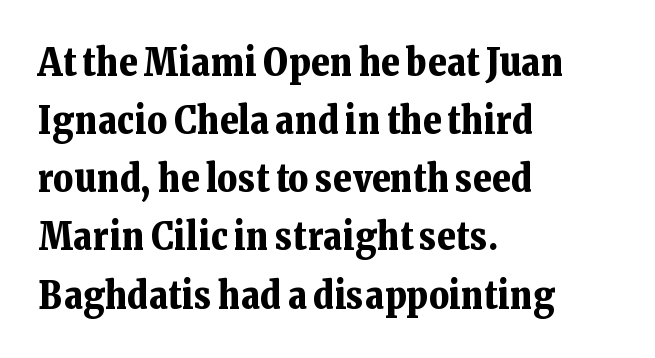
The passage shown is typed in a proportional face where columns would drift. Notice how the stems are strictly vertical — no italics here. One glance says typical: line gaps are just what's usual. Only glyphs here, with clear space below each row. A full-strength bold gives these letters their thick strokes.
